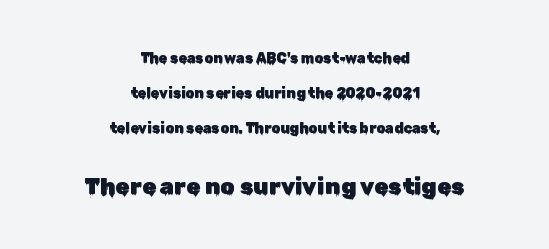
Q: Is the text italic (slanted)? A: No, it is upright.
Q: Is the text underlined? A: No.
Q: How is the paragraph aligned? A: Centered.
Q: Is the spacing between letters normal or unusually wide? A: Normal.
Q: Is the spacing between lines tight, normal or loose? A: Loose.
Q: Which block of text is set in a larger size, the first (top) or the second (bottom)? A: The second (bottom) one.
